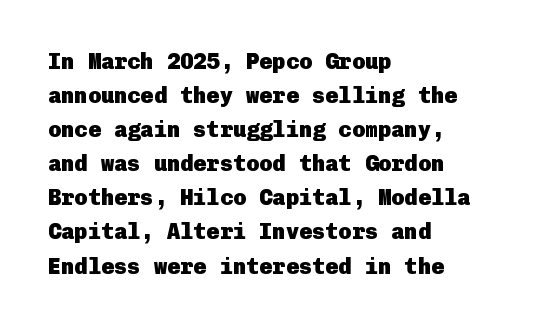
The image shows 22 px bold type, upright; set left-aligned, normal line spacing (1.55x), normal letter spacing, not underlined.
